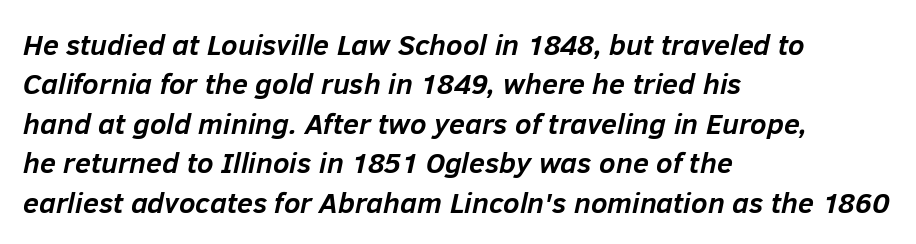
The image shows 29 px semibold type, italic (leaning right); set left-aligned, normal line spacing (1.36x), normal letter spacing, not underlined; low stroke contrast and a medium x-height.
